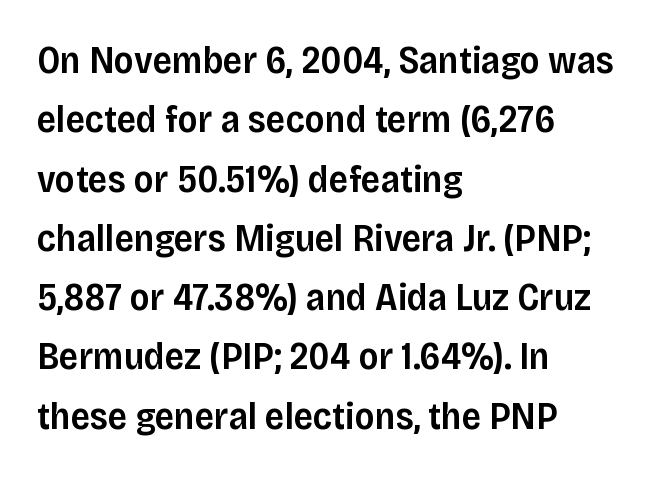
The image shows 38 px semibold sans-serif type, upright; set left-aligned, normal line spacing (1.56x), normal letter spacing, not underlined; low stroke contrast and a large x-height.
